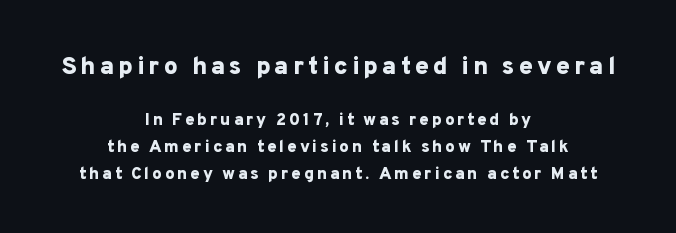
Top chunk: large. Bottom chunk: small. I'd describe the lettering as bold — thick and assertive. The string is rendered with underlining switched off. In terms of posture, this sample is upright. The typesetter chose a symmetrical, centered arrangement here.
